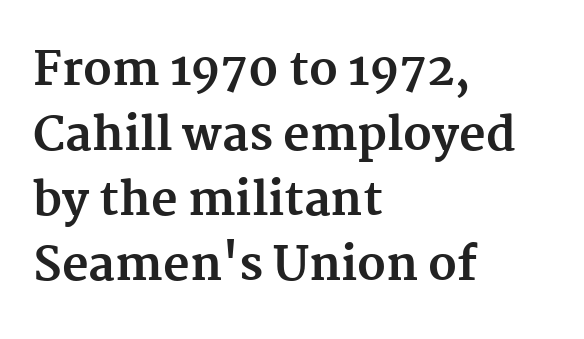
{"serif": "yes", "italic": "no", "bold": "yes", "weight": "bold", "width": "normal", "stroke_contrast": "medium", "x_height": "medium", "monospaced": "no", "underline": "no", "align": "left", "line_spacing": "normal", "line_spacing_ratio": 1.41, "letter_spacing": "normal", "letter_spacing_em": 0.0, "glyph_px": 46}
